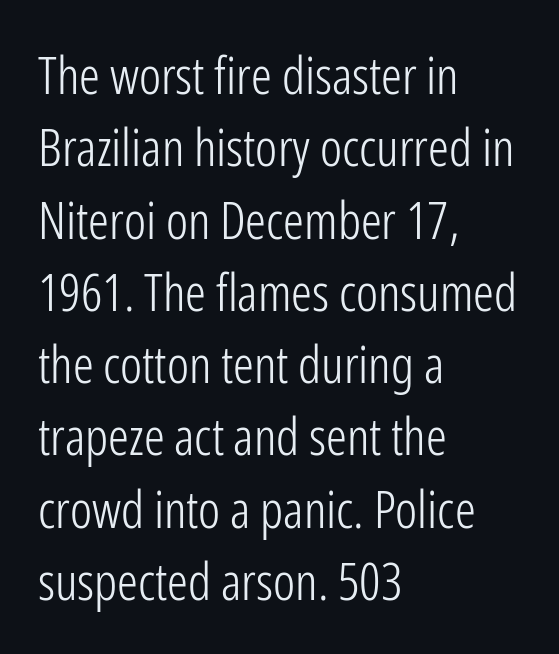
{"serif": "no", "italic": "no", "bold": "no", "weight": "light", "width": "condensed", "stroke_contrast": "low", "x_height": "medium", "monospaced": "no", "underline": "no", "align": "left", "line_spacing": "normal", "line_spacing_ratio": 1.39, "letter_spacing": "normal", "letter_spacing_em": 0.0, "glyph_px": 52}
